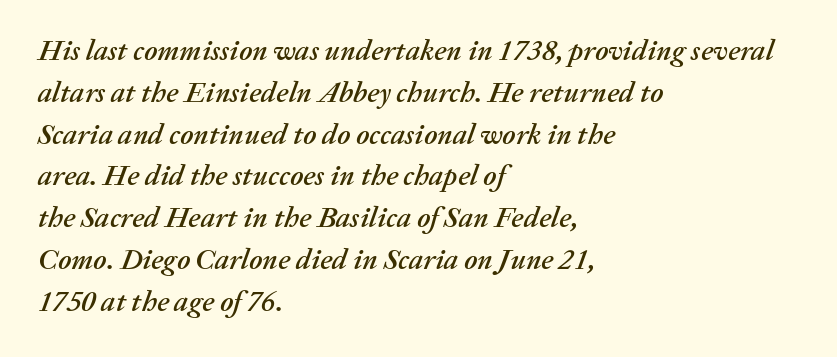
Decoration check: the copy has no underline. The vertical gap from one line to the next is medium. Looking at the ascenders, they clearly lean. Tracking here is standard; glyphs follow each other at the usual distance. Note the varied advance widths — an 'i' is clearly narrower than an 'm'.
